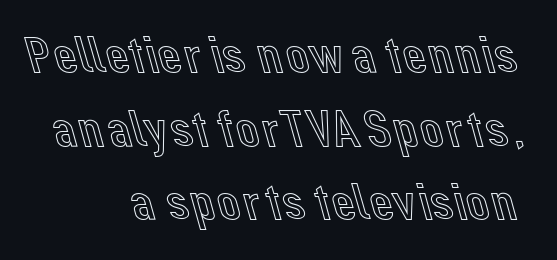
{"width": "normal", "x_height": "medium", "monospaced": "no", "underline": "no", "align": "right", "line_spacing": "normal", "line_spacing_ratio": 1.39, "letter_spacing": "normal", "letter_spacing_em": 0.0, "glyph_px": 53}
